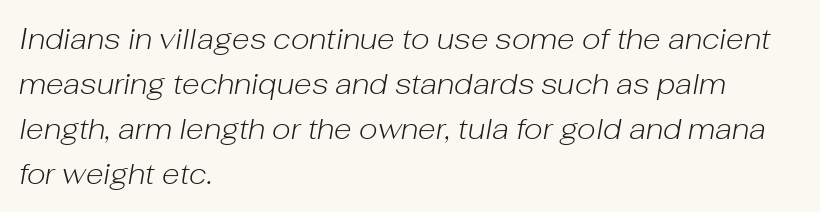
The image shows 29 px light type, italic (leaning right); set left-aligned, normal line spacing (1.55x), normal letter spacing, not underlined; low stroke contrast and a medium x-height.
